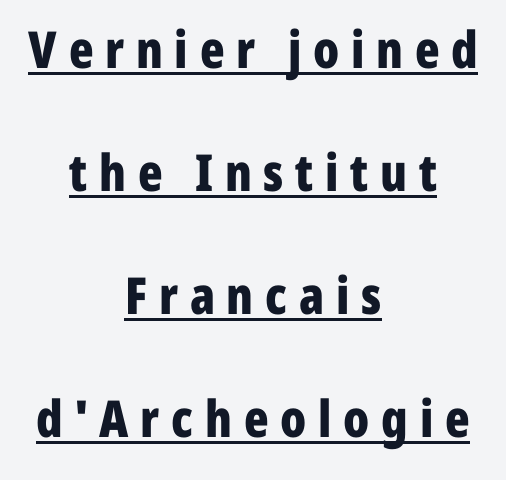
{"serif": "no", "italic": "no", "bold": "yes", "weight": "bold", "width": "condensed", "stroke_contrast": "low", "x_height": "medium", "monospaced": "no", "underline": "yes", "align": "center", "line_spacing": "loose", "line_spacing_ratio": 2.41, "letter_spacing": "wide", "letter_spacing_em": 0.23, "glyph_px": 51}
